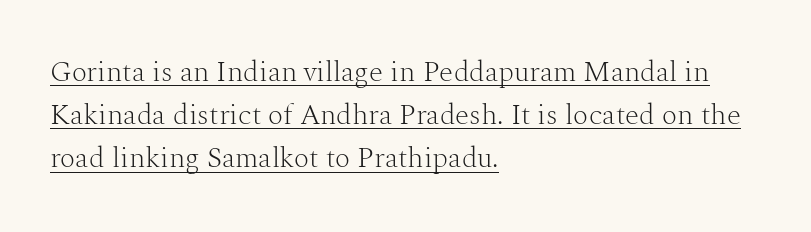
Q: Is the text bold? A: No.
Q: Is the text italic (slanted)? A: No, it is upright.
Q: Is the typeface a serif or a sans-serif typeface? A: Serif.
Q: Is the text underlined? A: Yes.
Q: How is the paragraph aligned? A: Left-aligned.
Q: Is the spacing between letters normal or unusually wide? A: Normal.
Q: Is the spacing between lines tight, normal or loose? A: Normal.
Q: Width (condensed, normal, or wide)? A: Normal.
Q: Stroke contrast? A: Medium.
Q: x-height? A: Medium.
Q: Monospaced? A: No.
